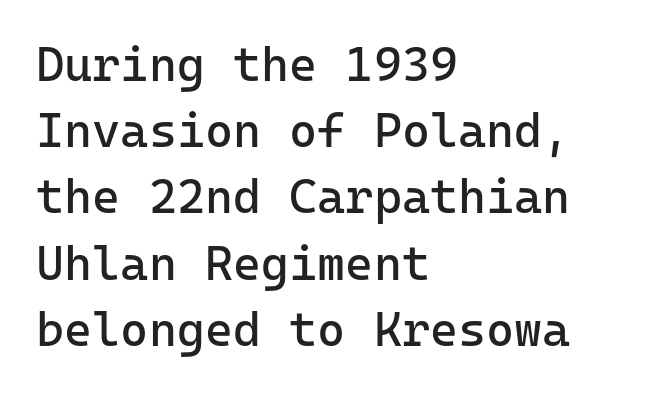
This is sans-serif lettering, the kind often seen on screens and signage. The setting favours the left margin, as ordinary paragraphs usually do. Letters have the restrained weight of plain body copy at most. Every character here occupies the same horizontal width, giving the sample a typewriter-like rhythm. Has an underline been added? It has not.
